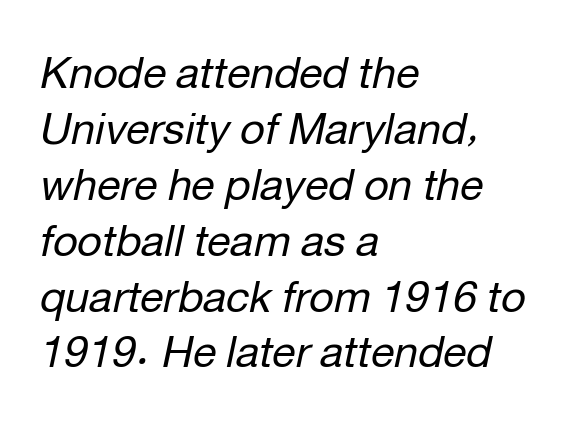
The glyphs look as if they've been sheared to an angle. Character widths vary here, with narrow letters taking less room than wide ones. Unmarked baselines from the first word to the last. Observe the ordinary spacing: letters are neighbours, not strangers. The typeface has the unassuming heft of standard copy or less. Horizontally, the lines are justified to the leading edge only.
